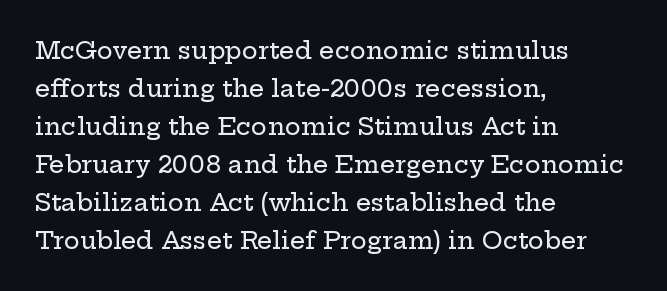
The specimen omits any rule beneath the text block's lines. Alignment: flush left. Italic? Not at all — the glyphs are vertical. The lines sit at an ordinary, default distance from one another. You could call the tracking neutral — neither tight nor loose.
